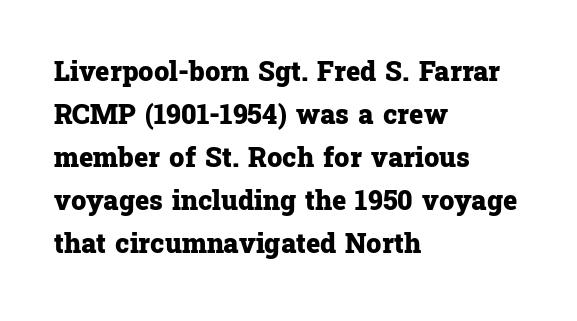
The image shows 27 px bold type, upright; set left-aligned, normal line spacing (1.59x), normal letter spacing, not underlined.
